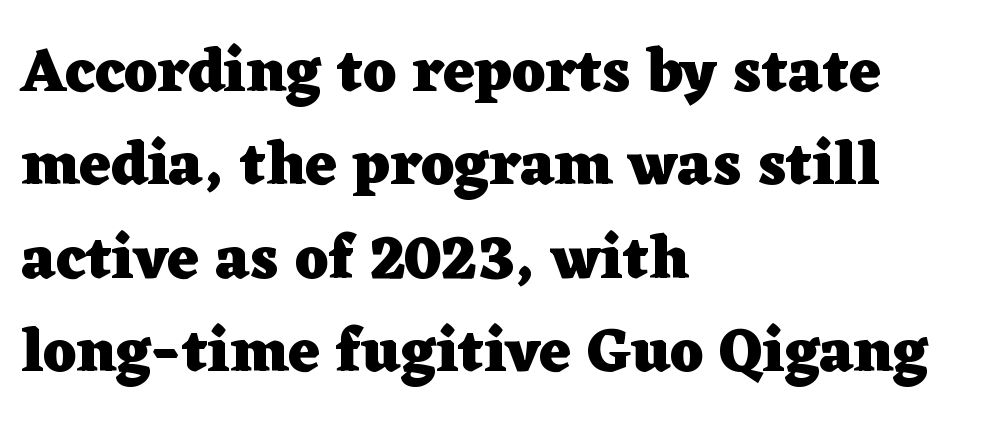
Q: Is the text bold? A: Yes.
Q: Is the text italic (slanted)? A: No, it is upright.
Q: Is the typeface a serif or a sans-serif typeface? A: Serif.
Q: Is the text underlined? A: No.
Q: How is the paragraph aligned? A: Left-aligned.
Q: Is the spacing between letters normal or unusually wide? A: Normal.
Q: Is the spacing between lines tight, normal or loose? A: Normal.
Q: Width (condensed, normal, or wide)? A: Wide.
Q: Stroke contrast? A: Low.
Q: x-height? A: Medium.
Q: Monospaced? A: No.
